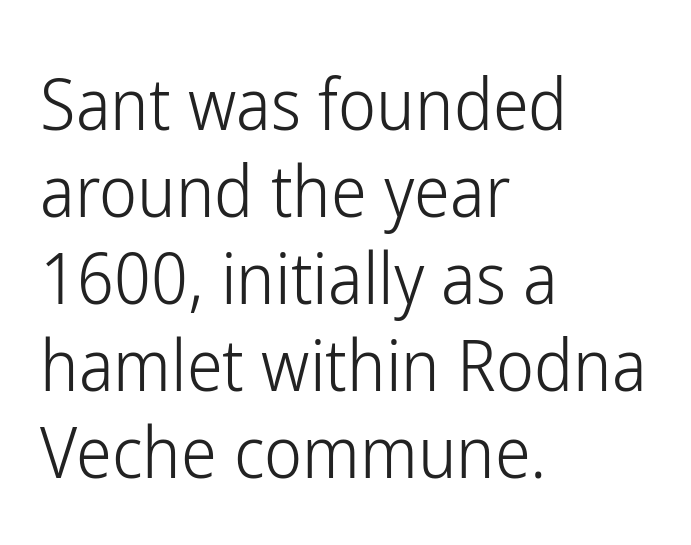
Q: Is the text bold? A: No.
Q: Is the text italic (slanted)? A: No, it is upright.
Q: Is the typeface a serif or a sans-serif typeface? A: Sans-serif.
Q: Is the text underlined? A: No.
Q: How is the paragraph aligned? A: Left-aligned.
Q: Is the spacing between letters normal or unusually wide? A: Normal.
Q: Width (condensed, normal, or wide)? A: Condensed.
Q: Stroke contrast? A: Low.
Q: x-height? A: Medium.
Q: Monospaced? A: No.
